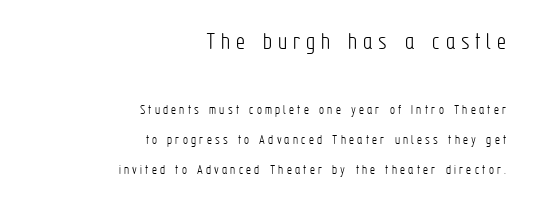
The image shows 25 px text type, upright; set right-aligned, loose line spacing (2.16x), unusually wide letter spacing (+0.23 em), not underlined; the first (top) block is 1.79x larger.
